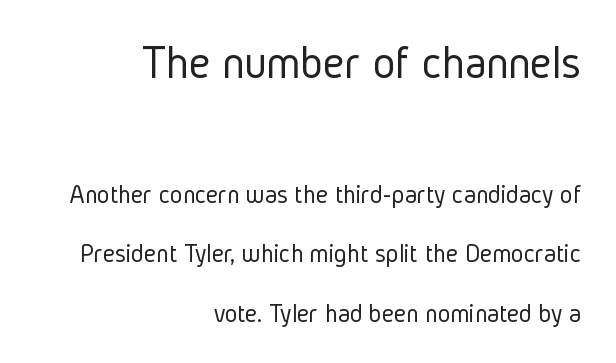
The image shows 48 px light, condensed sans-serif type, upright; set right-aligned, loose line spacing (2.2x), normal letter spacing, not underlined; the first (top) block is 1.78x larger; low stroke contrast and a medium x-height.
